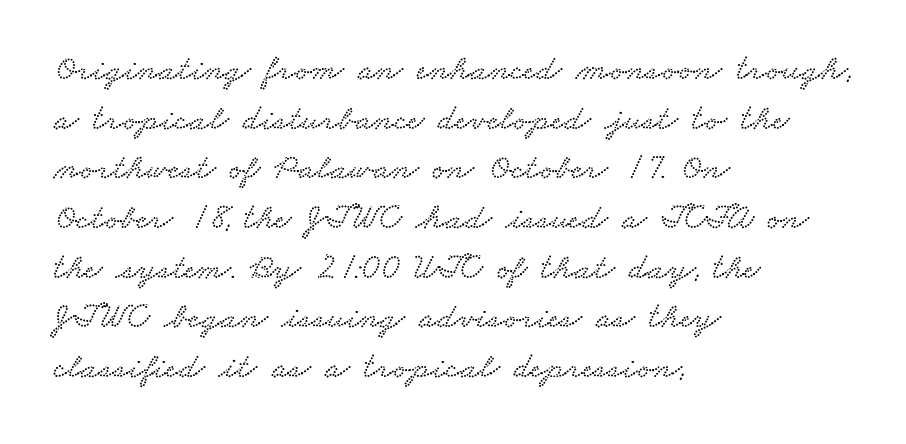
Q: Is the typeface a serif or a sans-serif typeface? A: Serif.
Q: Is the text underlined? A: No.
Q: How is the paragraph aligned? A: Left-aligned.
Q: Is the spacing between letters normal or unusually wide? A: Normal.
Q: Is the spacing between lines tight, normal or loose? A: Normal.
Q: Width (condensed, normal, or wide)? A: Wide.
Q: Stroke contrast? A: Low.
Q: x-height? A: Small.
Q: Monospaced? A: No.
